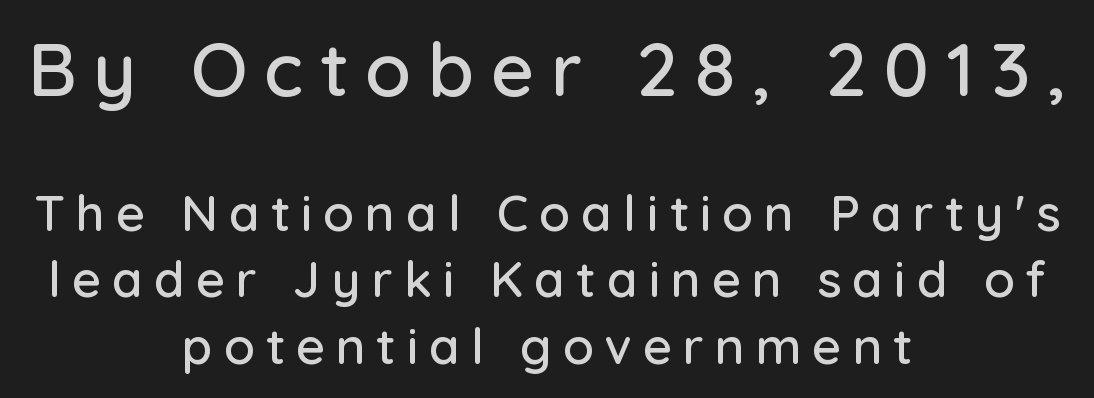
Line starts and ends both wander, symmetrically. Which chunk is bigger? The first one — the top block dwarfs the bottom. The area under the type is left untouched. Here the glyphs are tracked loosely, breaking word shapes into spaced letters.
